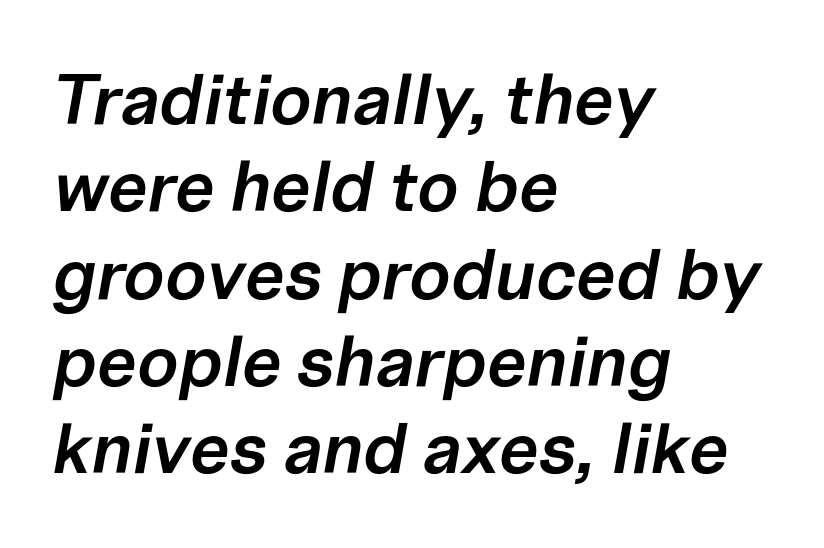
The image shows 71 px semibold type, italic (leaning right); set left-aligned, line spacing 1.23x, normal letter spacing, not underlined; low stroke contrast and a medium x-height.
